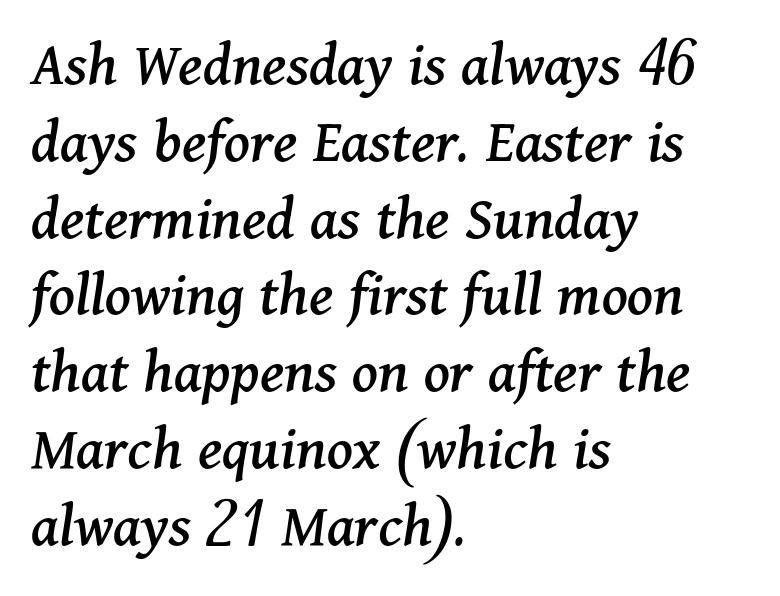
Q: Is the text italic (slanted)? A: Yes, it leans right by about 11 degrees.
Q: Is the typeface a serif or a sans-serif typeface? A: Serif.
Q: Is the text underlined? A: No.
Q: How is the paragraph aligned? A: Left-aligned.
Q: Is the spacing between letters normal or unusually wide? A: Normal.
Q: Width (condensed, normal, or wide)? A: Normal.
Q: Stroke contrast? A: Medium.
Q: x-height? A: Medium.
Q: Monospaced? A: No.
